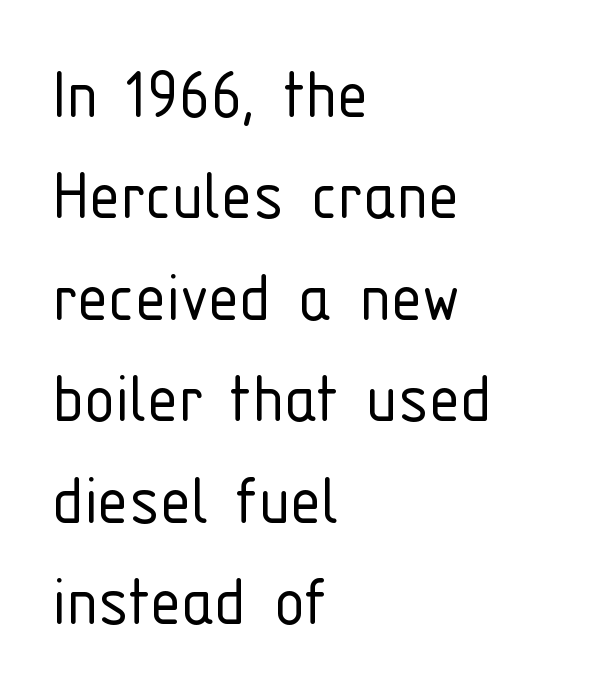
{"serif": "no", "italic": "no", "bold": "no", "weight": "light", "width": "condensed", "stroke_contrast": "low", "x_height": "medium", "monospaced": "no", "underline": "no", "align": "left", "line_spacing": "normal", "line_spacing_ratio": 1.3, "letter_spacing": "normal", "letter_spacing_em": 0.0, "glyph_px": 78}
